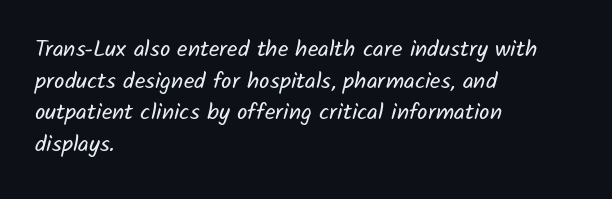
Q: Is the text bold? A: No.
Q: Is the text underlined? A: No.
Q: How is the paragraph aligned? A: Left-aligned.
Q: Is the spacing between letters normal or unusually wide? A: Normal.
Q: Is the spacing between lines tight, normal or loose? A: Normal.
